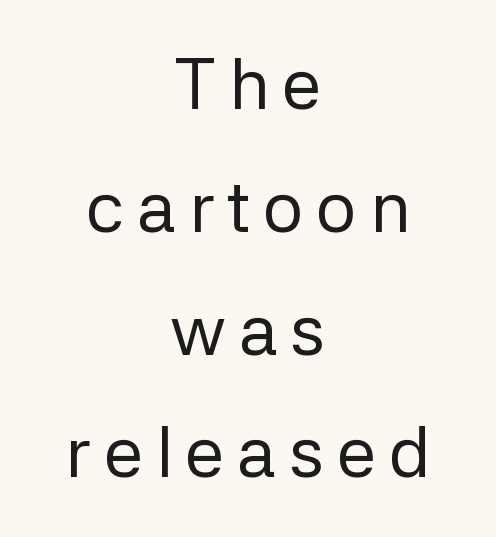
Q: Is the text bold? A: No.
Q: Is the text italic (slanted)? A: No, it is upright.
Q: Is the typeface a serif or a sans-serif typeface? A: Sans-serif.
Q: Is the text underlined? A: No.
Q: How is the paragraph aligned? A: Centered.
Q: Width (condensed, normal, or wide)? A: Normal.
Q: Stroke contrast? A: Low.
Q: x-height? A: Medium.
Q: Monospaced? A: No.
